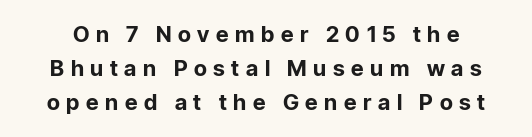
Q: Is the text bold? A: Yes.
Q: Is the text italic (slanted)? A: No, it is upright.
Q: Is the text underlined? A: No.
Q: Is the spacing between letters normal or unusually wide? A: Unusually wide.
Q: Is the spacing between lines tight, normal or loose? A: Normal.
